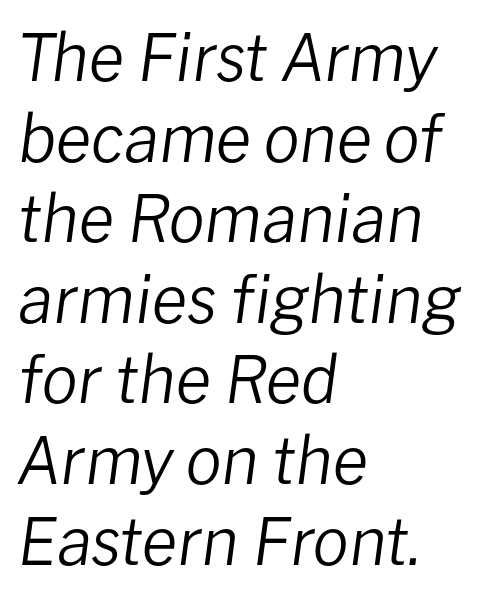
Q: Is the text bold? A: No.
Q: Is the text italic (slanted)? A: Yes, it leans right by about 8 degrees.
Q: Is the text underlined? A: No.
Q: How is the paragraph aligned? A: Left-aligned.
Q: Is the spacing between letters normal or unusually wide? A: Normal.
Q: Width (condensed, normal, or wide)? A: Normal.
Q: Stroke contrast? A: Low.
Q: x-height? A: Medium.
Q: Monospaced? A: No.
